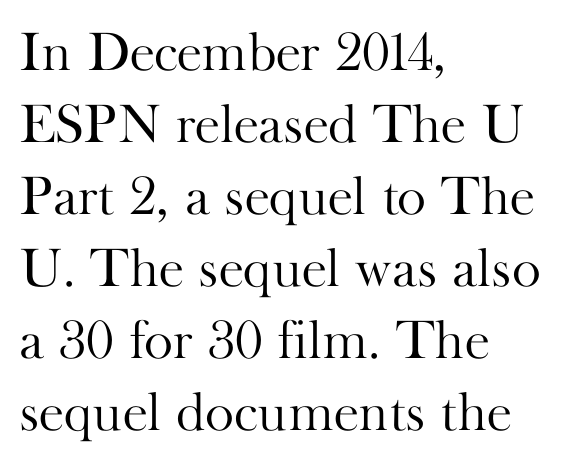
{"serif": "yes", "italic": "no", "bold": "no", "weight": "light", "width": "normal", "stroke_contrast": "high", "x_height": "small", "monospaced": "no", "underline": "no", "align": "left", "line_spacing": "normal", "line_spacing_ratio": 1.31, "letter_spacing": "normal", "letter_spacing_em": 0.0, "glyph_px": 55}
